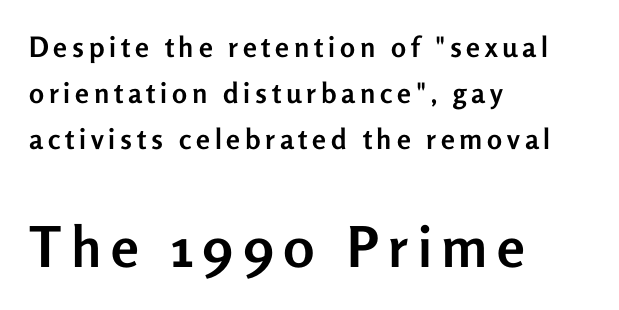
The leading is moderate, giving the passage an even texture. Look at the glyph heights: the lower group is clearly the bigger setting. Underline: absent. Letterform terminals end flat and unadorned throughout the passage. The specimen reads as upright at a glance. Emphasis by weight is at full strength: bold.
